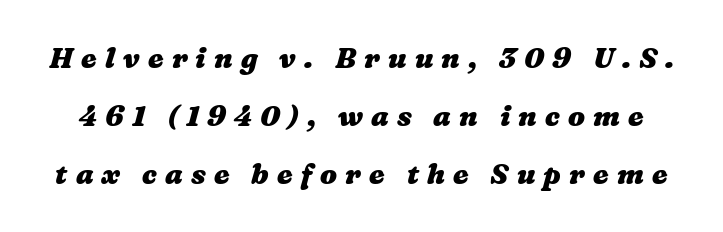
Q: Is the text bold? A: Yes.
Q: Is the text underlined? A: No.
Q: Is the spacing between letters normal or unusually wide? A: Unusually wide.
Q: Is the spacing between lines tight, normal or loose? A: Loose.
Q: Width (condensed, normal, or wide)? A: Wide.
Q: Stroke contrast? A: Medium.
Q: x-height? A: Medium.
Q: Monospaced? A: No.
